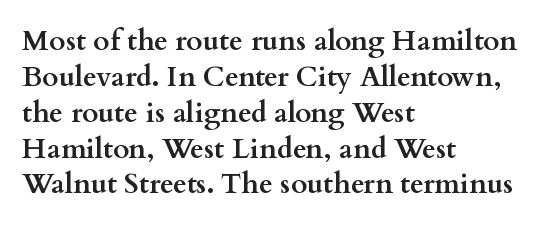
{"serif": "yes", "italic": "no", "bold": "yes", "weight": "semibold", "width": "wide", "stroke_contrast": "medium", "x_height": "small", "monospaced": "no", "underline": "no", "align": "left", "line_spacing": "normal", "line_spacing_ratio": 1.28, "letter_spacing": "normal", "letter_spacing_em": 0.0, "glyph_px": 28}
